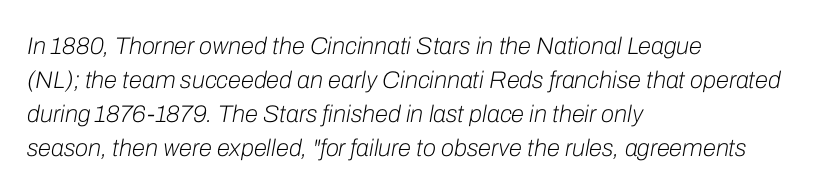
The image shows 24 px text type, italic (leaning right); set left-aligned, normal line spacing (1.42x), normal letter spacing, not underlined.
